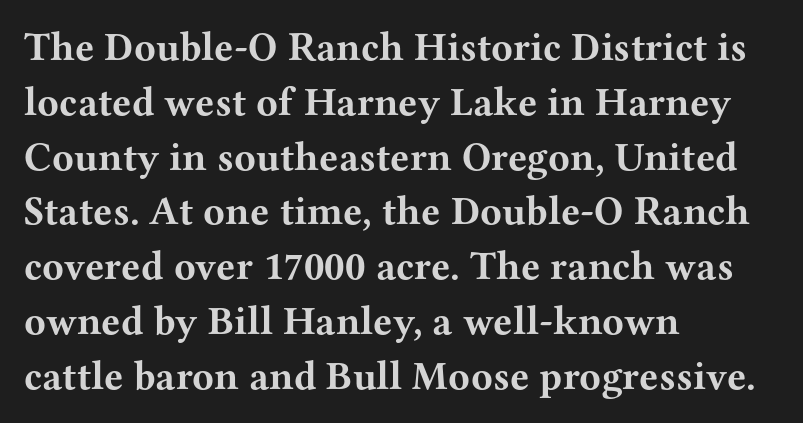
The image shows 40 px bold, wide serif type, upright; set left-aligned, normal line spacing (1.37x), normal letter spacing, not underlined; medium stroke contrast and a medium x-height.
